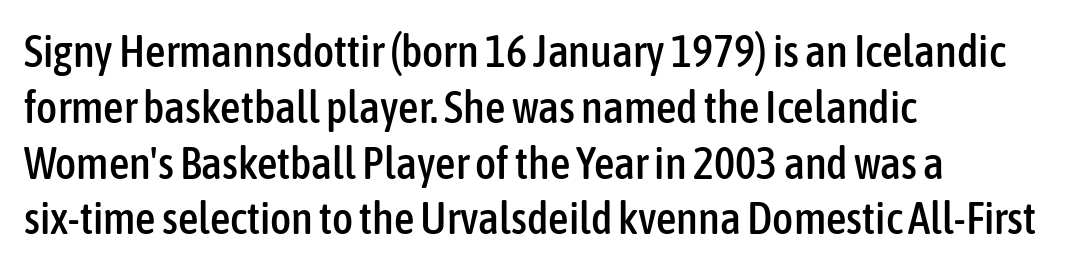
The image shows 45 px condensed sans-serif type, upright; set left-aligned, line spacing 1.24x, normal letter spacing, not underlined; low stroke contrast and a medium x-height.
